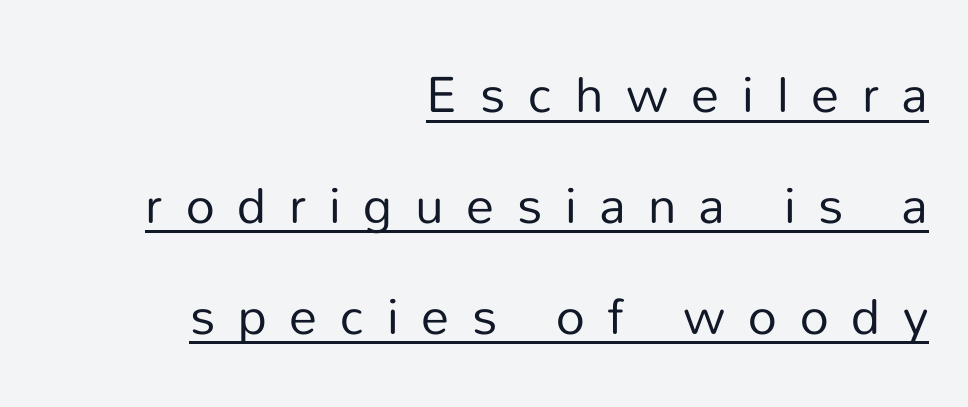
You can tell it's not italic because the verticals are truly vertical. Do the characters align in a grid? No, the font is proportional. This rendering uses right alignment, leaving the left contour irregular. Does the leading feel generous? Absolutely, it's lavish. The typesetting does not lean heavy: it is not bold.
